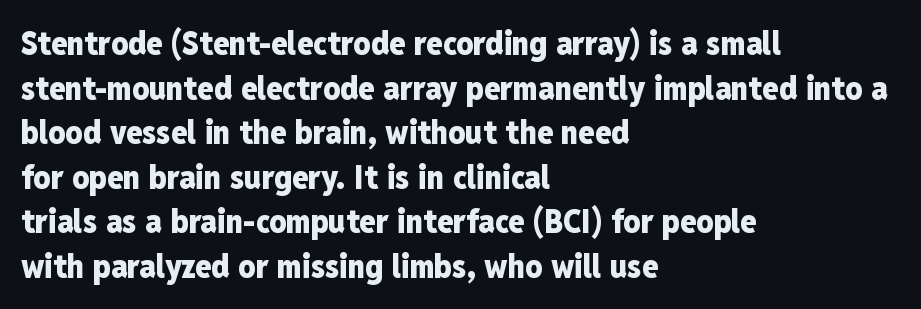
Q: Is the text bold? A: Yes.
Q: Is the text italic (slanted)? A: No, it is upright.
Q: Is the typeface a serif or a sans-serif typeface? A: Sans-serif.
Q: Is the text underlined? A: No.
Q: How is the paragraph aligned? A: Left-aligned.
Q: Is the spacing between letters normal or unusually wide? A: Normal.
Q: Is the spacing between lines tight, normal or loose? A: Normal.
Q: Width (condensed, normal, or wide)? A: Condensed.
Q: Stroke contrast? A: Low.
Q: x-height? A: Medium.
Q: Monospaced? A: No.
